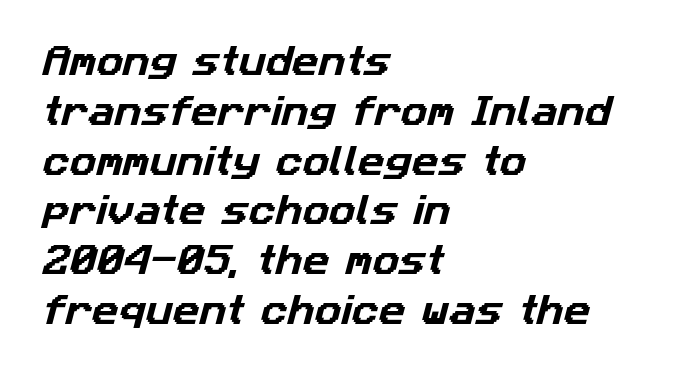
Baseline-to-baseline distance is the conventional proportion of letter height. Is this a sans? Yes — the strokes have no serifs. Lines of text with bare space underneath. The horizontal fit of the characters is conventional and even.
